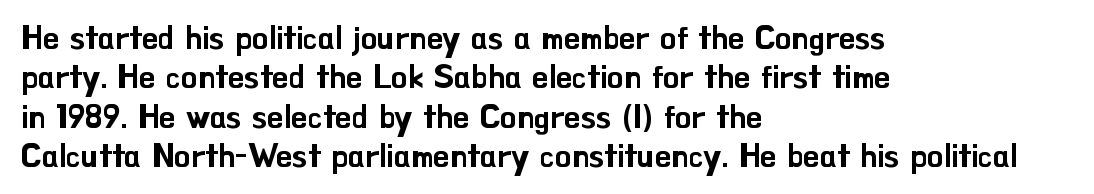
The type family on display is of the sans-serif kind. Notice how the passage keeps a crisp vertical edge on the left only. It's the straight-up-and-down kind of type. Nothing unusual about the tracking: characters are spaced as the font intends.
